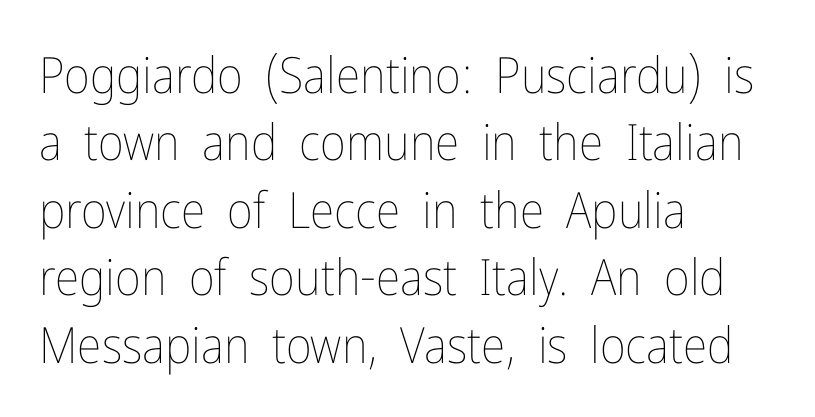
Q: Is the text bold? A: No.
Q: Is the text italic (slanted)? A: No, it is upright.
Q: Is the text underlined? A: No.
Q: How is the paragraph aligned? A: Left-aligned.
Q: Is the spacing between letters normal or unusually wide? A: Normal.
Q: Is the spacing between lines tight, normal or loose? A: Normal.
Q: Width (condensed, normal, or wide)? A: Condensed.
Q: Stroke contrast? A: Low.
Q: x-height? A: Medium.
Q: Monospaced? A: No.
